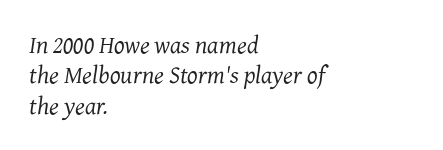
The glyphs look as if they've been sheared to an angle. Typeset ragged right — the left edge is the straight one. Is the type heavy? It reads as light-to-regular instead. A bare baseline throughout the passage.
